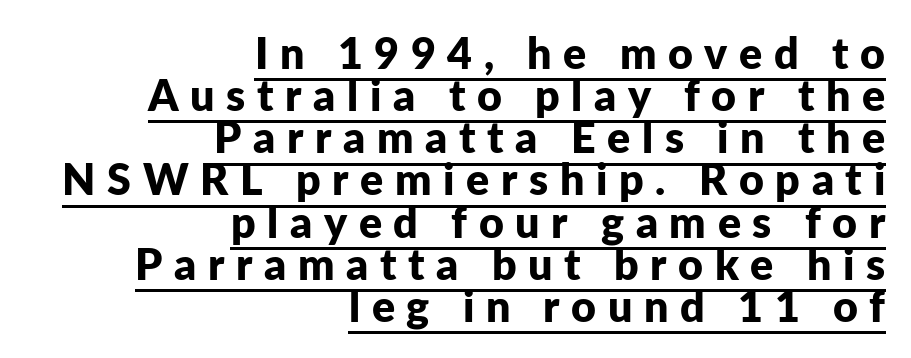
Teacher's note: observe the even right margin — that is flush-right alignment. Display-style spreading of the glyphs; the letterfit is very open. A full-strength bold gives these letters their thick strokes. Is there any slant? The stems are plumb. The face used here is proportionally spaced, like ordinary book or web type. Tightly led — the rows are bunched.
